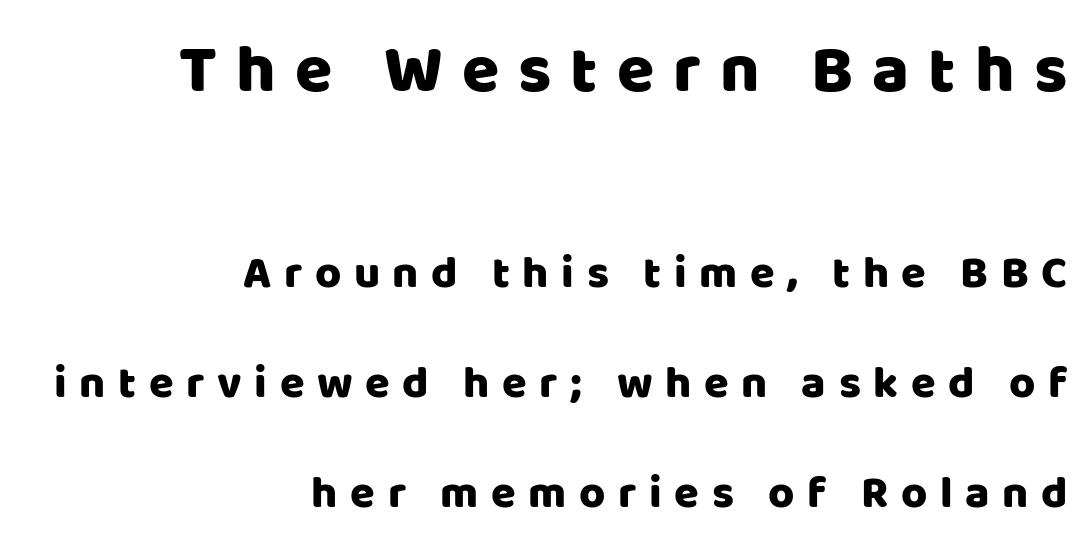
The image shows 68 px sans-serif type, upright; set right-aligned, loose line spacing (2.45x), unusually wide letter spacing (+0.28 em), not underlined; the first (top) block is 1.51x larger; low stroke contrast and a large x-height.
